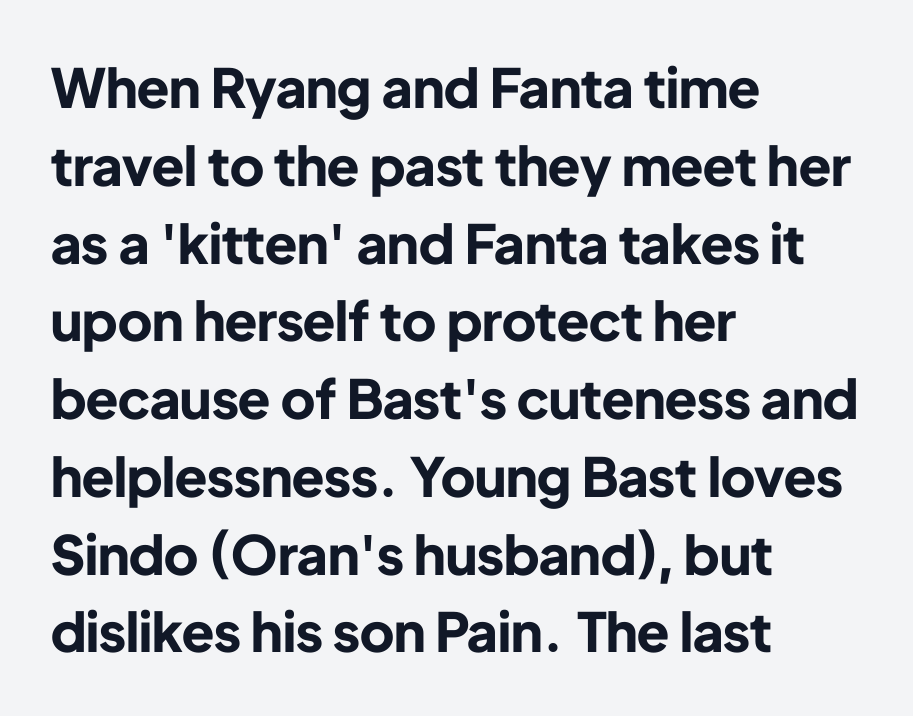
Q: Is the text bold? A: Yes.
Q: Is the text italic (slanted)? A: No, it is upright.
Q: Is the typeface a serif or a sans-serif typeface? A: Sans-serif.
Q: Is the text underlined? A: No.
Q: How is the paragraph aligned? A: Left-aligned.
Q: Is the spacing between letters normal or unusually wide? A: Normal.
Q: Is the spacing between lines tight, normal or loose? A: Normal.
Q: Width (condensed, normal, or wide)? A: Normal.
Q: Stroke contrast? A: Low.
Q: x-height? A: Medium.
Q: Monospaced? A: No.
